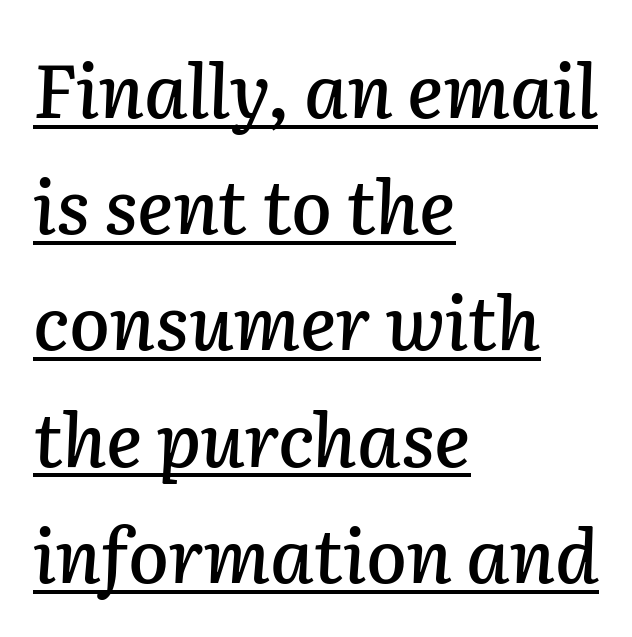
Is this a fixed-width face? No — the glyphs have proportional, varying widths. The paragraph has a hard left edge and a soft right edge. Nothing unusual about the tracking: characters are spaced as the font intends. A rule runs beneath these lines of type. One glance says typical: line gaps are just what's usual. Italic: yes, the glyphs are oblique.
